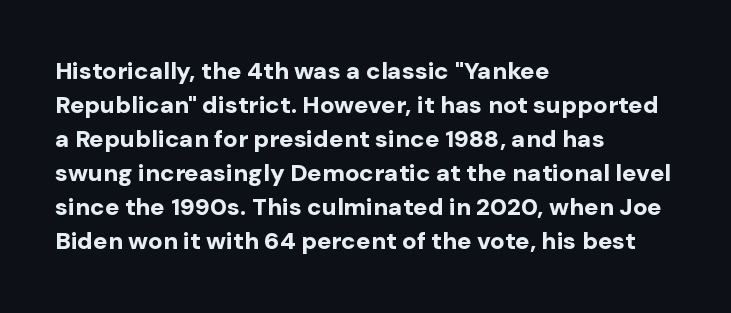
Q: Is the text bold? A: Yes.
Q: Is the text italic (slanted)? A: No, it is upright.
Q: Is the text underlined? A: No.
Q: How is the paragraph aligned? A: Left-aligned.
Q: Is the spacing between letters normal or unusually wide? A: Normal.
Q: Is the spacing between lines tight, normal or loose? A: Normal.
